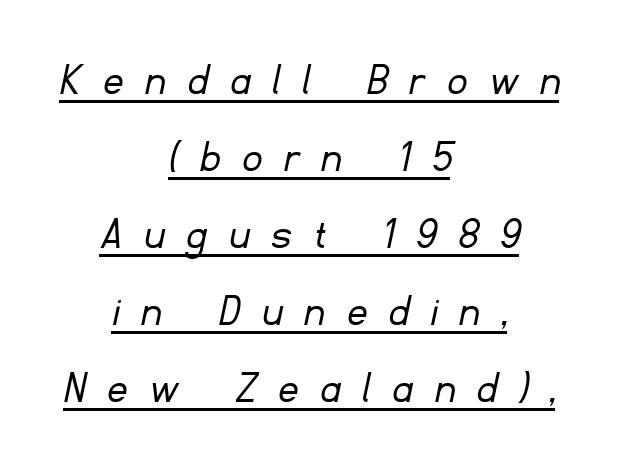
Q: Is the text bold? A: No.
Q: Is the typeface a serif or a sans-serif typeface? A: Sans-serif.
Q: Is the text underlined? A: Yes.
Q: How is the paragraph aligned? A: Centered.
Q: Is the spacing between letters normal or unusually wide? A: Unusually wide.
Q: Is the spacing between lines tight, normal or loose? A: Normal.
Q: Width (condensed, normal, or wide)? A: Normal.
Q: Stroke contrast? A: Low.
Q: x-height? A: Small.
Q: Monospaced? A: No.
